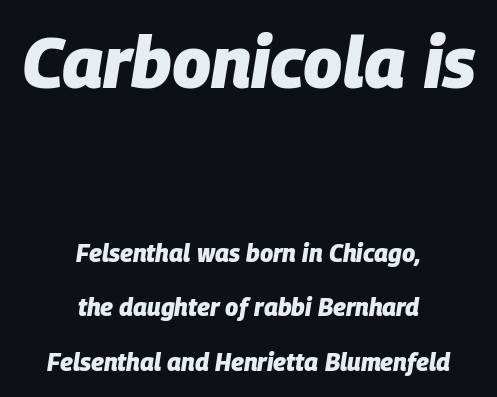
Q: Is the text bold? A: Yes.
Q: Is the text italic (slanted)? A: Yes, it leans right by about 9 degrees.
Q: Is the text underlined? A: No.
Q: How is the paragraph aligned? A: Centered.
Q: Is the spacing between letters normal or unusually wide? A: Normal.
Q: Is the spacing between lines tight, normal or loose? A: Loose.
Q: Which block of text is set in a larger size, the first (top) or the second (bottom)? A: The first (top) one.
Q: Width (condensed, normal, or wide)? A: Normal.
Q: Stroke contrast? A: Low.
Q: x-height? A: Large.
Q: Monospaced? A: No.
